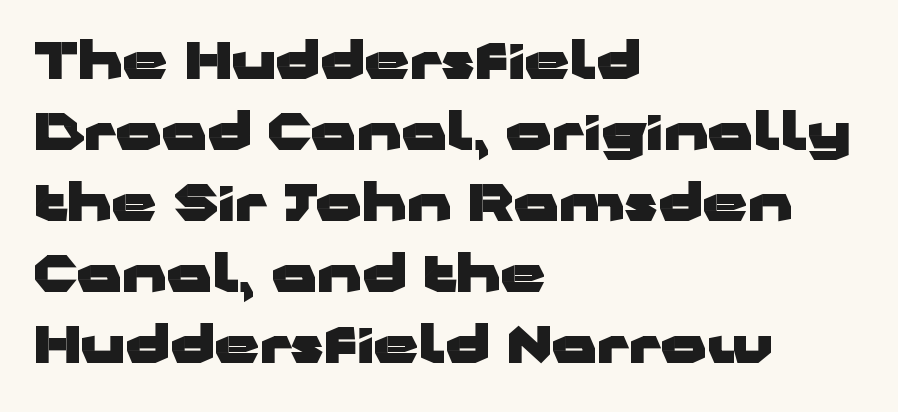
Line beginnings align vertically; line endings do not. The designer left line spacing at the default. The specimen reads as upright at a glance. You'd pick this weight for a headline — it's a proper bold.
